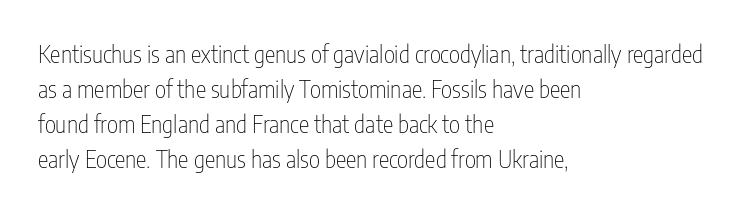
{"italic": "no", "bold": "no", "underline": "no", "align": "left", "line_spacing": "normal", "line_spacing_ratio": 1.46, "letter_spacing": "normal", "letter_spacing_em": 0.0, "glyph_px": 24}
